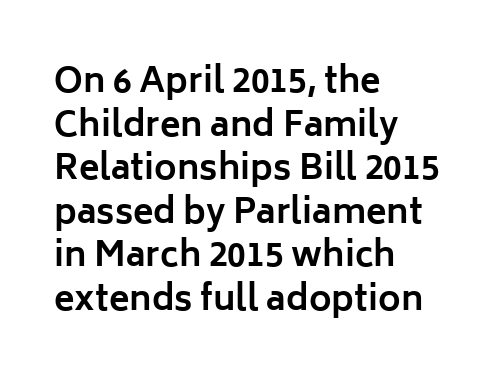
{"serif": "no", "italic": "no", "bold": "yes", "weight": "bold", "width": "normal", "stroke_contrast": "low", "x_height": "medium", "monospaced": "no", "underline": "no", "align": "left", "line_spacing": "normal", "line_spacing_ratio": 1.28, "letter_spacing": "normal", "letter_spacing_em": 0.0, "glyph_px": 34}
